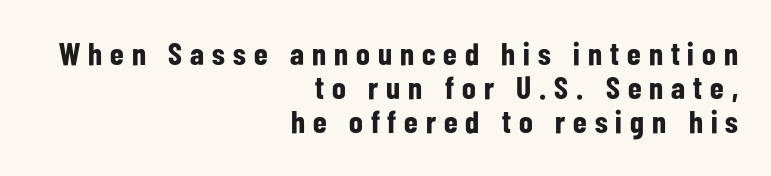
The image shows 32 px bold, condensed sans-serif type, upright; set right-aligned, tight line spacing (1.07x), unusually wide letter spacing (+0.25 em), not underlined; low stroke contrast and a medium x-height.
